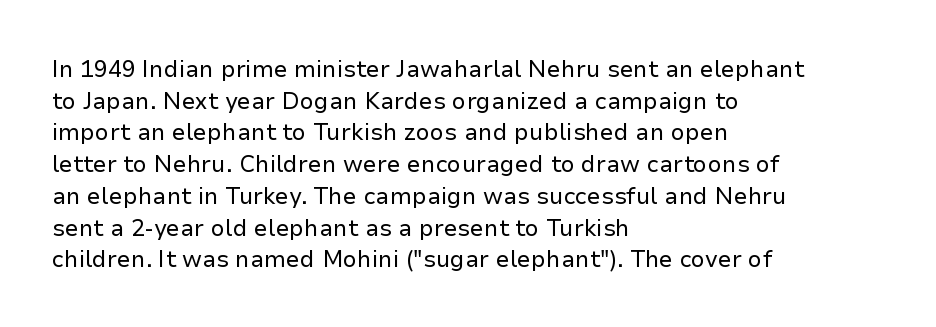
Q: Is the text bold? A: No.
Q: Is the text italic (slanted)? A: No, it is upright.
Q: Is the text underlined? A: No.
Q: How is the paragraph aligned? A: Left-aligned.
Q: Is the spacing between letters normal or unusually wide? A: Normal.
Q: Is the spacing between lines tight, normal or loose? A: Normal.
